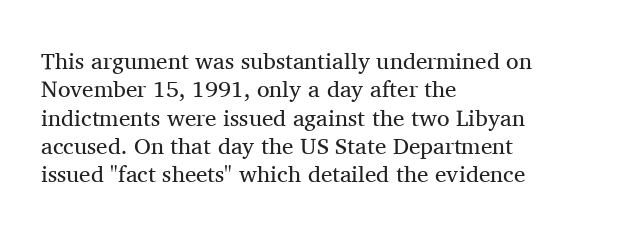
{"italic": "no", "bold": "no", "underline": "no", "align": "left", "line_spacing_ratio": 1.23, "letter_spacing": "normal", "letter_spacing_em": 0.0, "glyph_px": 23}
